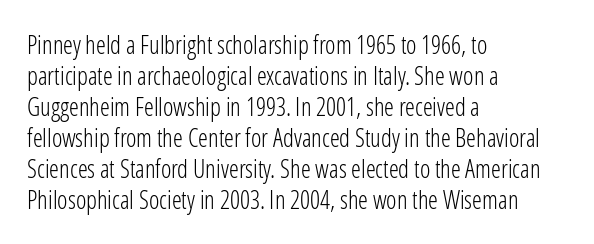
A light-to-regular cut is what we see here. Clear beneath every line of the passage. Vertical strokes here are truly vertical. The passage shown has conventional tracking throughout. Leftover space on each line is placed entirely after the last word.
